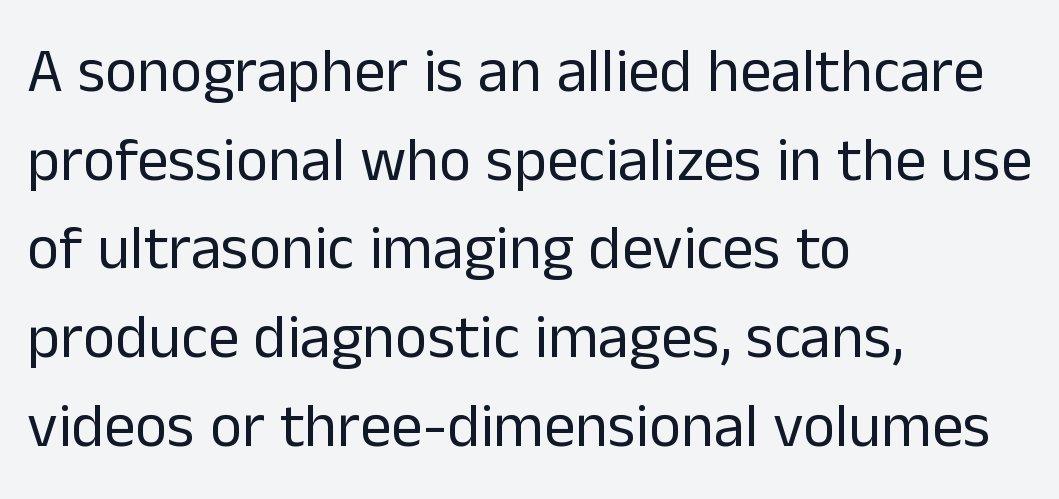
The image shows 62 px regular-weight sans-serif type, upright; set left-aligned, normal line spacing (1.43x), normal letter spacing, not underlined; low stroke contrast and a medium x-height.
